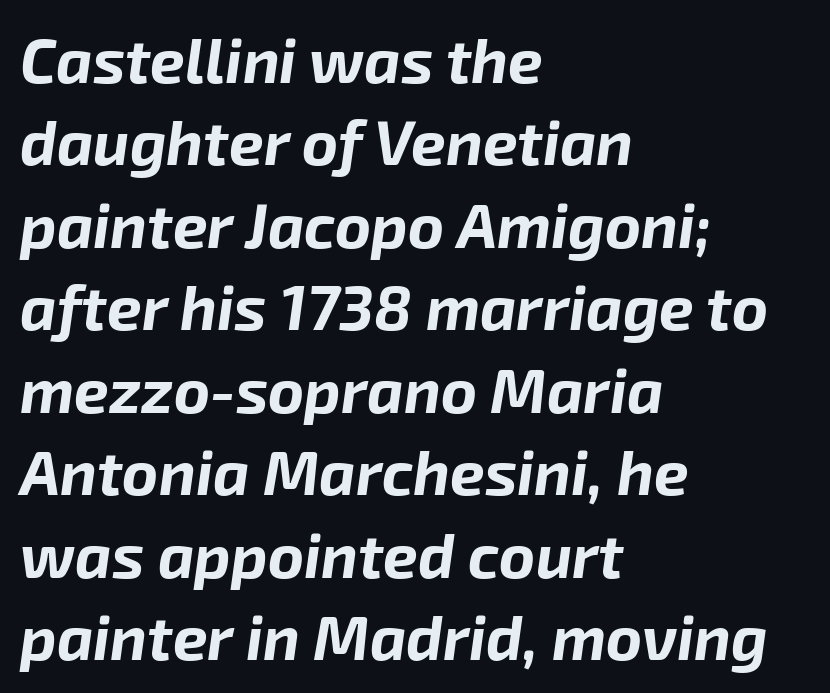
{"italic": "yes", "lean": "right", "slant_degrees": 8, "bold": "yes", "weight": "bold", "width": "normal", "stroke_contrast": "low", "x_height": "medium", "monospaced": "no", "underline": "no", "align": "left", "line_spacing": "normal", "line_spacing_ratio": 1.33, "letter_spacing": "normal", "letter_spacing_em": 0.0, "glyph_px": 62}
